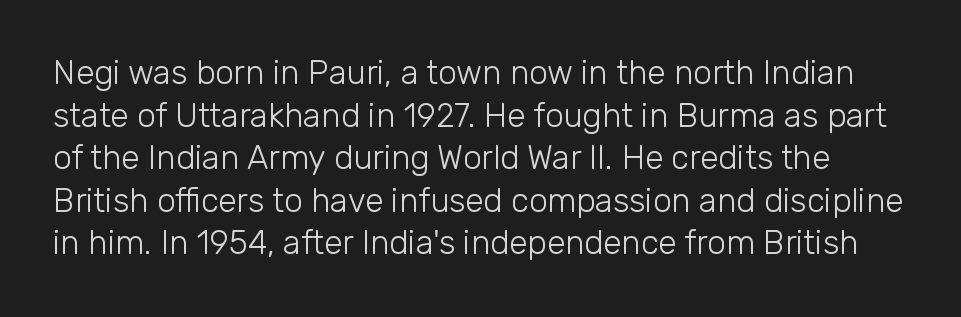
The image shows 33 px light sans-serif type, upright; set normal line spacing (1.29x), normal letter spacing, not underlined; low stroke contrast and a medium x-height.
